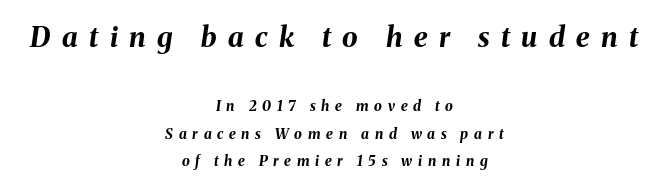
Horizontal alignment here is central, giving a formal, balanced look. Style check: oblique. The typesetting leans heavy: a genuine bold. You could not count columns in this text — the font is proportionally spaced.
